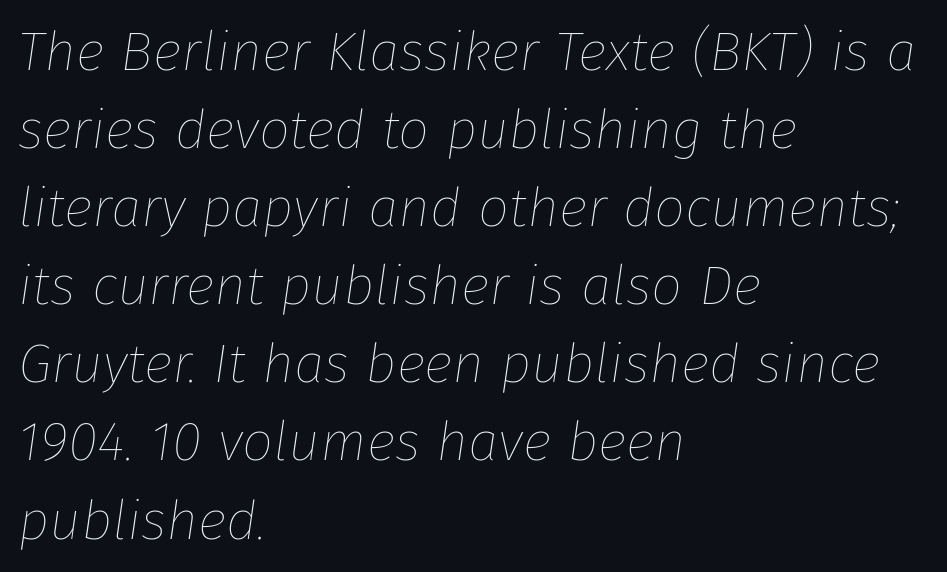
{"italic": "yes", "lean": "right", "slant_degrees": 8, "bold": "no", "weight": "thin", "width": "normal", "stroke_contrast": "low", "x_height": "medium", "monospaced": "no", "underline": "no", "align": "left", "line_spacing": "normal", "line_spacing_ratio": 1.42, "letter_spacing": "normal", "letter_spacing_em": 0.0, "glyph_px": 55}
